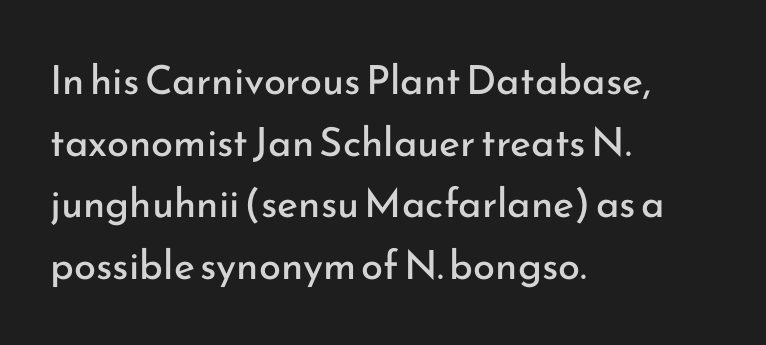
Q: Is the text bold? A: No.
Q: Is the text italic (slanted)? A: No, it is upright.
Q: Is the typeface a serif or a sans-serif typeface? A: Sans-serif.
Q: Is the text underlined? A: No.
Q: How is the paragraph aligned? A: Left-aligned.
Q: Is the spacing between letters normal or unusually wide? A: Normal.
Q: Is the spacing between lines tight, normal or loose? A: Normal.
Q: Width (condensed, normal, or wide)? A: Normal.
Q: Stroke contrast? A: Low.
Q: x-height? A: Small.
Q: Monospaced? A: No.
